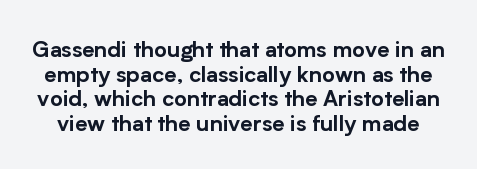
{"italic": "no", "underline": "no", "line_spacing": "tight", "line_spacing_ratio": 1.12, "letter_spacing": "normal", "letter_spacing_em": 0.0, "glyph_px": 22}
